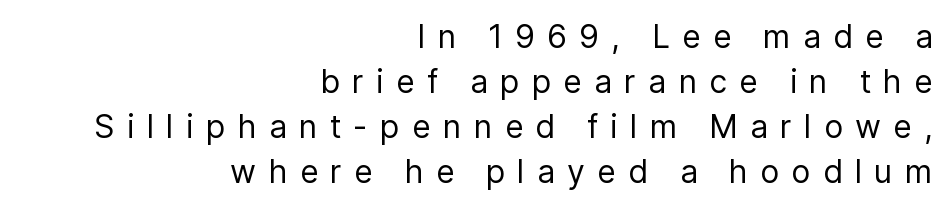
Q: Is the text bold? A: No.
Q: Is the text italic (slanted)? A: No, it is upright.
Q: Is the typeface a serif or a sans-serif typeface? A: Sans-serif.
Q: Is the text underlined? A: No.
Q: How is the paragraph aligned? A: Right-aligned.
Q: Is the spacing between letters normal or unusually wide? A: Unusually wide.
Q: Is the spacing between lines tight, normal or loose? A: Normal.
Q: Width (condensed, normal, or wide)? A: Normal.
Q: Stroke contrast? A: Low.
Q: x-height? A: Medium.
Q: Monospaced? A: No.
